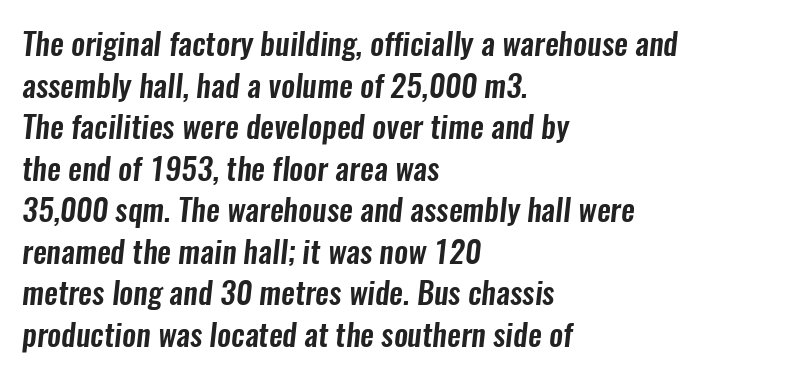
The image shows 31 px condensed sans-serif type; set left-aligned, normal line spacing (1.34x), normal letter spacing, not underlined; low stroke contrast and a medium x-height.
